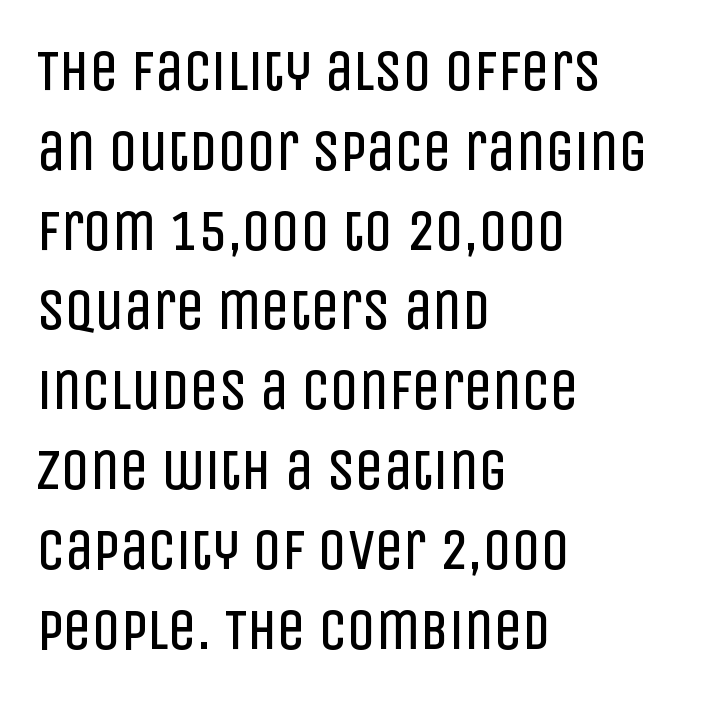
Q: Is the text bold? A: No.
Q: Is the text italic (slanted)? A: No, it is upright.
Q: Is the typeface a serif or a sans-serif typeface? A: Sans-serif.
Q: Is the text underlined? A: No.
Q: How is the paragraph aligned? A: Left-aligned.
Q: Is the spacing between letters normal or unusually wide? A: Normal.
Q: Is the spacing between lines tight, normal or loose? A: Normal.
Q: Width (condensed, normal, or wide)? A: Condensed.
Q: Stroke contrast? A: Low.
Q: x-height? A: Large.
Q: Monospaced? A: No.
